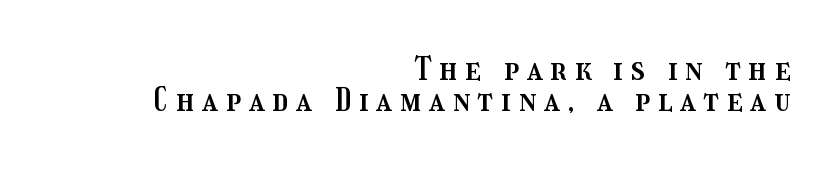
Q: Is the text italic (slanted)? A: No, it is upright.
Q: Is the text underlined? A: No.
Q: How is the paragraph aligned? A: Right-aligned.
Q: Is the spacing between letters normal or unusually wide? A: Unusually wide.
Q: Is the spacing between lines tight, normal or loose? A: Tight.
Q: Width (condensed, normal, or wide)? A: Condensed.
Q: Stroke contrast? A: Medium.
Q: x-height? A: Medium.
Q: Monospaced? A: No.
